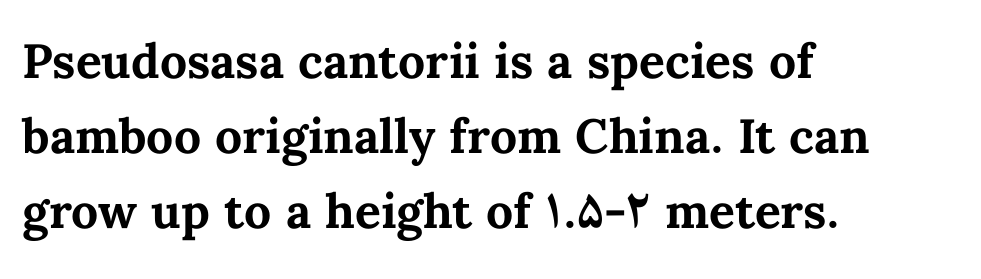
Q: Is the text bold? A: Yes.
Q: Is the text italic (slanted)? A: No, it is upright.
Q: Is the text underlined? A: No.
Q: How is the paragraph aligned? A: Left-aligned.
Q: Is the spacing between letters normal or unusually wide? A: Normal.
Q: Is the spacing between lines tight, normal or loose? A: Normal.
Q: Width (condensed, normal, or wide)? A: Normal.
Q: Stroke contrast? A: Medium.
Q: x-height? A: Medium.
Q: Monospaced? A: No.
